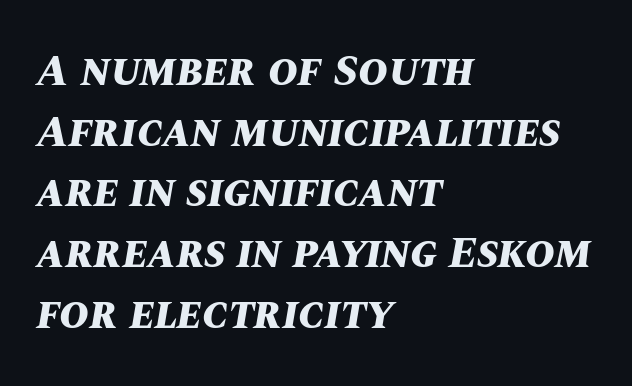
Do the characters align in a grid? No, the font is proportional. Default kerning and tracking; the words read as compact shapes. The zone under the glyphs is completely vacant. The glyphs look as if they've been sheared to an angle. Weight check: bold — yes, fully. Line spacing here is normal.
